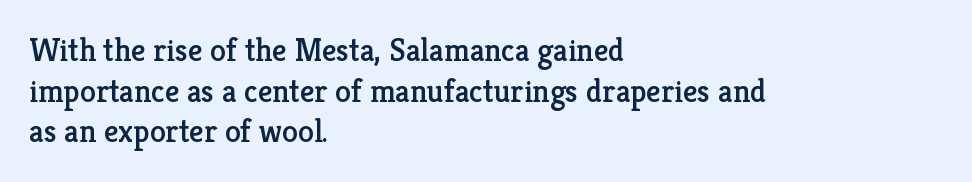
Horizontal bands of white between lines are of average thickness. Typeset ragged right — the left edge is the straight one. Nope, not italic — everything's standing straight. Tracking value appears to be zero — textbook default spacing.
